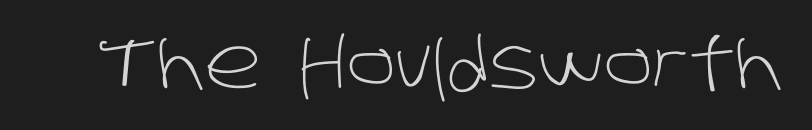
Q: Is the text bold? A: No.
Q: Is the typeface a serif or a sans-serif typeface? A: Sans-serif.
Q: Is the text underlined? A: No.
Q: Is the spacing between letters normal or unusually wide? A: Normal.
Q: Width (condensed, normal, or wide)? A: Normal.
Q: Stroke contrast? A: Low.
Q: x-height? A: Large.
Q: Monospaced? A: No.
